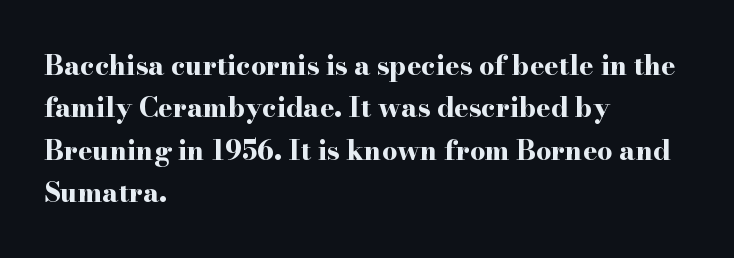
{"italic": "no", "bold": "yes", "underline": "no", "align": "left", "line_spacing": "normal", "line_spacing_ratio": 1.57, "letter_spacing": "normal", "letter_spacing_em": 0.0, "glyph_px": 27}
